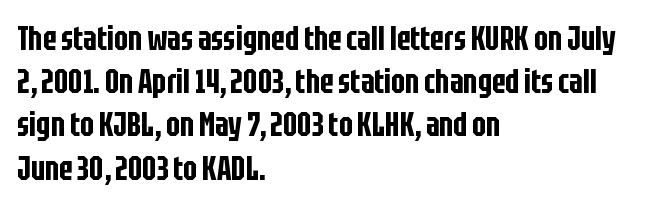
The image shows 33 px condensed sans-serif type, upright; set left-aligned, normal line spacing (1.31x), normal letter spacing, not underlined; low stroke contrast and a large x-height.
